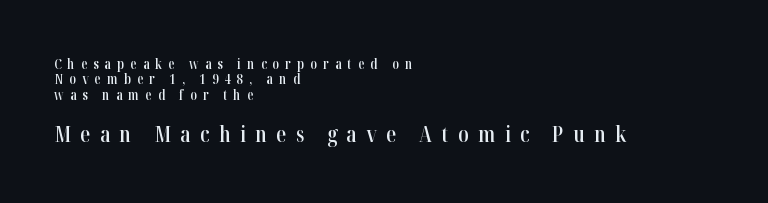
Decoration check: the copy has no underline. Compared with an ordinary text face, these strokes are moderately heavier — a semibold. It's the straight-up-and-down kind of type. The more generous point size was reserved for the lower chunk.
